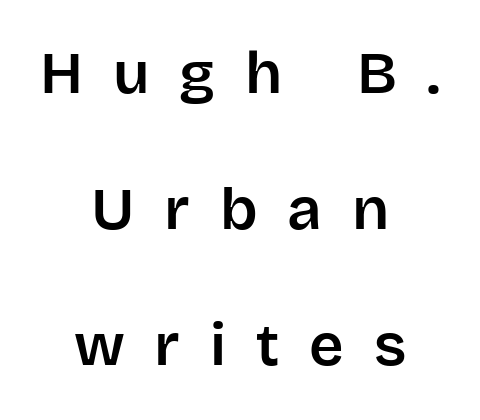
{"serif": "no", "italic": "no", "width": "normal", "stroke_contrast": "low", "x_height": "large", "monospaced": "no", "underline": "no", "align": "center", "line_spacing": "loose", "line_spacing_ratio": 2.27, "letter_spacing": "wide", "letter_spacing_em": 0.5, "glyph_px": 60}
